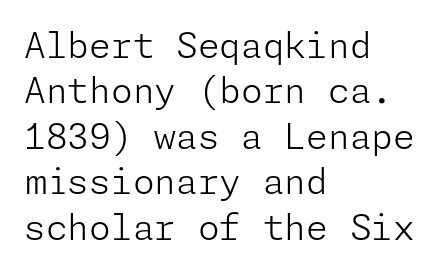
The image shows 35 px light sans-serif type, upright; set left-aligned, normal line spacing (1.3x), normal letter spacing, not underlined; low stroke contrast and a medium x-height.
